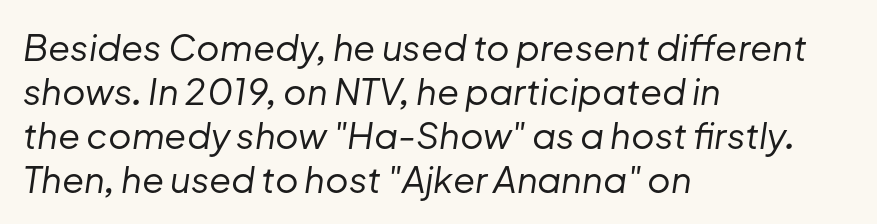
{"italic": "yes", "lean": "right", "slant_degrees": 8, "bold": "no", "weight": "regular", "width": "normal", "stroke_contrast": "low", "x_height": "medium", "monospaced": "no", "underline": "no", "align": "left", "line_spacing_ratio": 1.22, "letter_spacing": "normal", "letter_spacing_em": 0.0, "glyph_px": 36}
